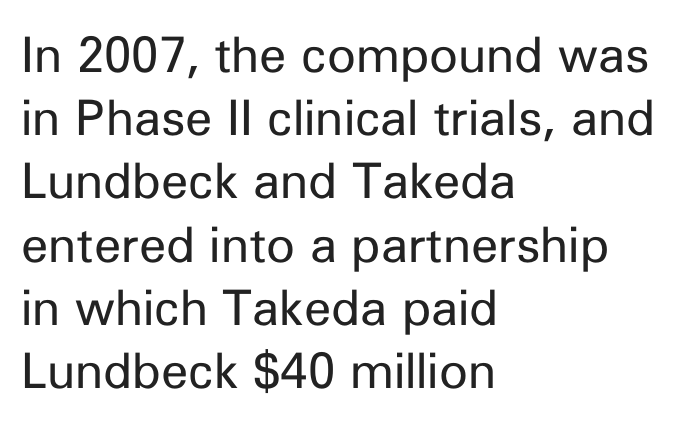
Q: Is the text bold? A: No.
Q: Is the text italic (slanted)? A: No, it is upright.
Q: Is the typeface a serif or a sans-serif typeface? A: Sans-serif.
Q: Is the text underlined? A: No.
Q: How is the paragraph aligned? A: Left-aligned.
Q: Is the spacing between letters normal or unusually wide? A: Normal.
Q: Is the spacing between lines tight, normal or loose? A: Normal.
Q: Width (condensed, normal, or wide)? A: Normal.
Q: Stroke contrast? A: Low.
Q: x-height? A: Medium.
Q: Monospaced? A: No.
